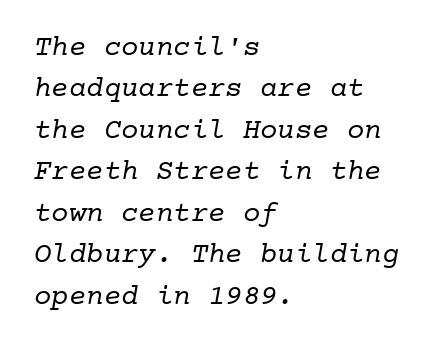
{"serif": "yes", "bold": "no", "weight": "regular", "width": "normal", "stroke_contrast": "low", "x_height": "medium", "monospaced": "yes", "underline": "no", "align": "left", "line_spacing": "normal", "line_spacing_ratio": 1.43, "letter_spacing": "normal", "letter_spacing_em": 0.0, "glyph_px": 29}
